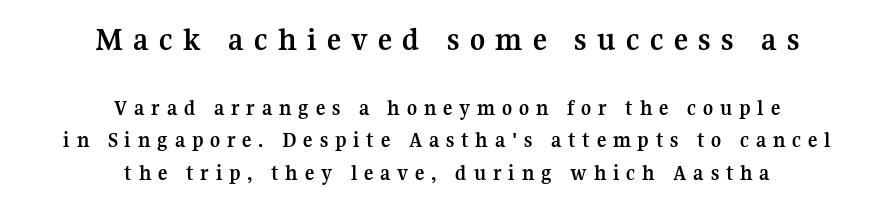
{"serif": "yes", "italic": "no", "bold": "yes", "weight": "semibold", "width": "normal", "stroke_contrast": "medium", "x_height": "medium", "monospaced": "no", "underline": "no", "align": "center", "line_spacing": "normal", "line_spacing_ratio": 1.47, "letter_spacing": "wide", "letter_spacing_em": 0.31, "larger_block": "first", "size_ratio": 1.5, "glyph_px": 33}
